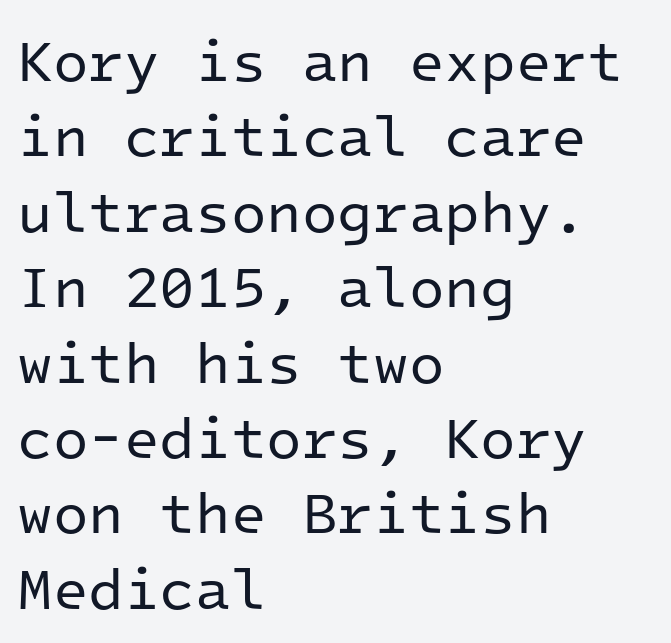
{"serif": "no", "italic": "no", "bold": "no", "weight": "regular", "width": "normal", "stroke_contrast": "low", "x_height": "medium", "monospaced": "yes", "underline": "no", "align": "left", "line_spacing": "normal", "line_spacing_ratio": 1.3, "letter_spacing": "normal", "letter_spacing_em": 0.0, "glyph_px": 58}
